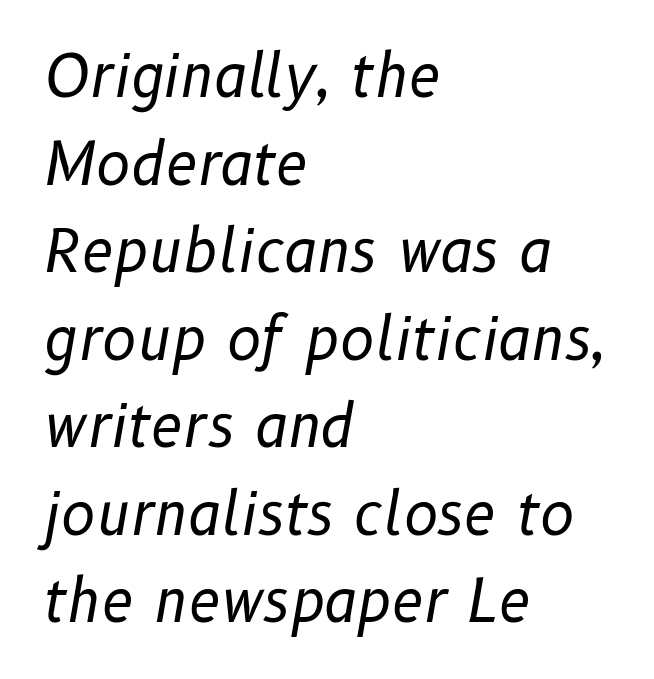
The rendering applies a slant to the glyphs. Regular leading. All the whitespace from short lines collects on the right. Characters follow at the spacing the type designer built in. These glyphs show unthickened strokes, regular width or finer. Looks like regular typesetting: each glyph gets only the width it needs.
